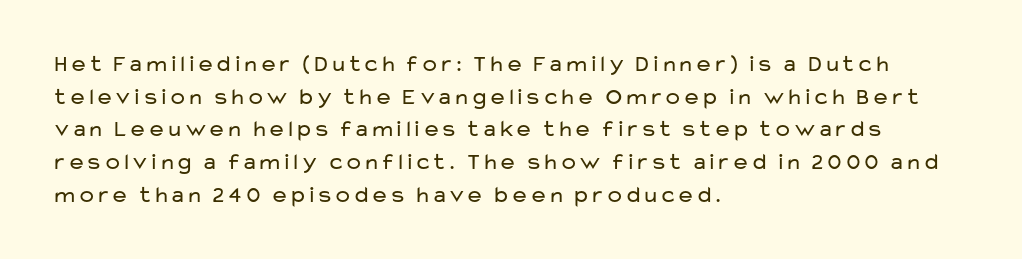
The image shows 23 px text type, upright; set left-aligned, normal line spacing (1.42x), normal letter spacing, not underlined.
